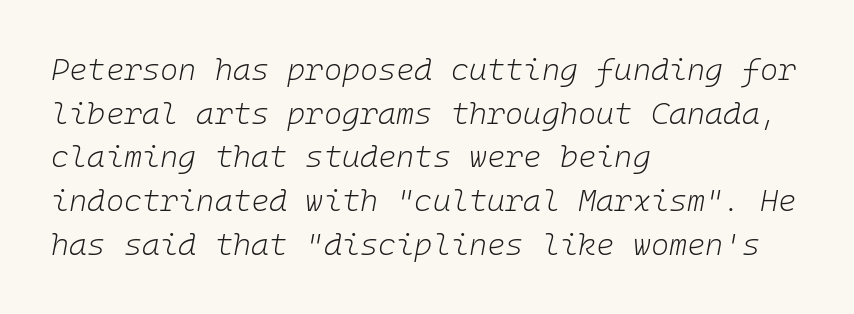
Q: Is the text bold? A: No.
Q: Is the text italic (slanted)? A: Yes, it leans right by about 10 degrees.
Q: Is the text underlined? A: No.
Q: How is the paragraph aligned? A: Left-aligned.
Q: Is the spacing between letters normal or unusually wide? A: Normal.
Q: Is the spacing between lines tight, normal or loose? A: Normal.
Q: Width (condensed, normal, or wide)? A: Normal.
Q: Stroke contrast? A: Low.
Q: x-height? A: Medium.
Q: Monospaced? A: Yes.
